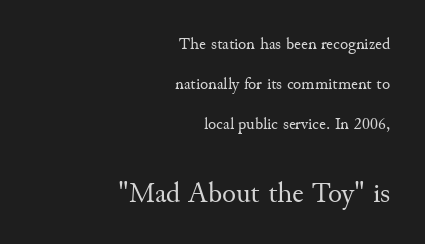
Q: Is the text bold? A: No.
Q: Is the text italic (slanted)? A: No, it is upright.
Q: Is the typeface a serif or a sans-serif typeface? A: Serif.
Q: Is the text underlined? A: No.
Q: How is the paragraph aligned? A: Right-aligned.
Q: Is the spacing between letters normal or unusually wide? A: Normal.
Q: Is the spacing between lines tight, normal or loose? A: Loose.
Q: Which block of text is set in a larger size, the first (top) or the second (bottom)? A: The second (bottom) one.
Q: Width (condensed, normal, or wide)? A: Normal.
Q: Stroke contrast? A: Medium.
Q: x-height? A: Small.
Q: Monospaced? A: No.
